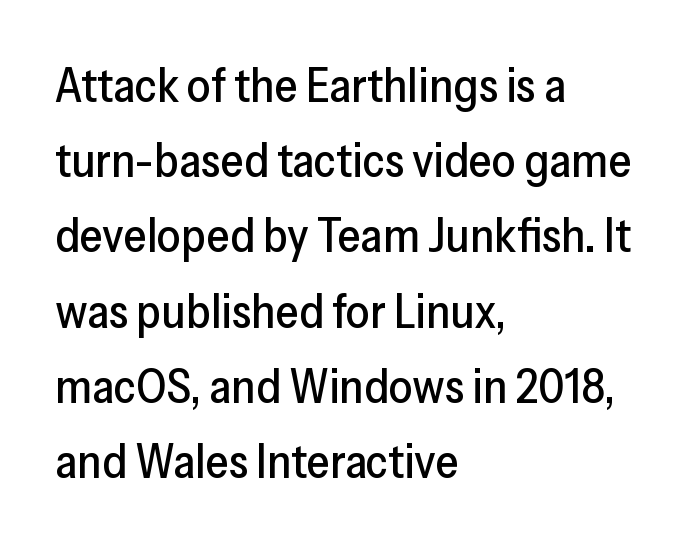
The image shows 47 px sans-serif type, upright; set left-aligned, normal line spacing (1.6x), normal letter spacing, not underlined; low stroke contrast and a medium x-height.
